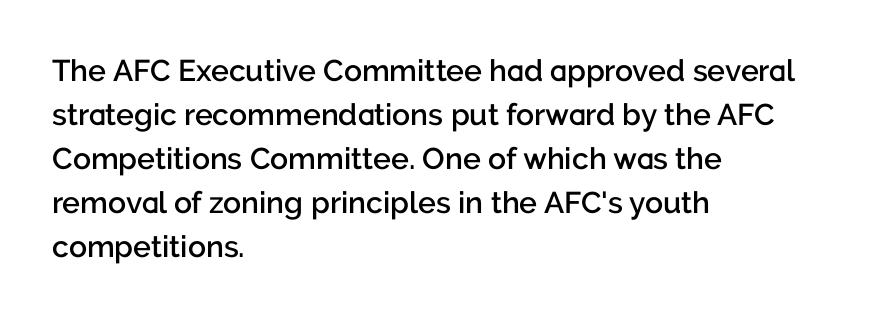
{"serif": "no", "italic": "no", "bold": "semi", "weight": "semibold", "width": "normal", "stroke_contrast": "low", "x_height": "medium", "monospaced": "no", "underline": "no", "align": "left", "line_spacing": "normal", "line_spacing_ratio": 1.47, "letter_spacing": "normal", "letter_spacing_em": 0.0, "glyph_px": 30}
